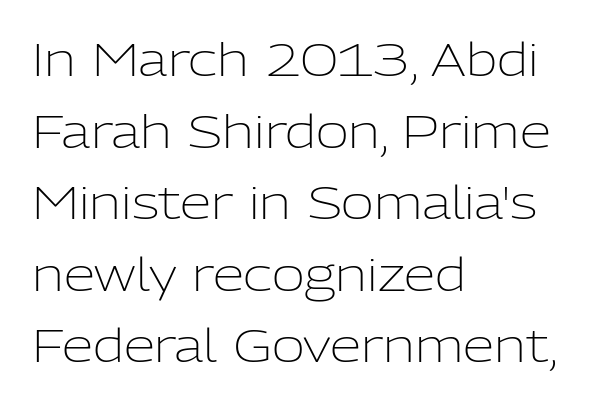
The image shows 45 px light sans-serif type, upright; set left-aligned, normal line spacing (1.59x), normal letter spacing, not underlined; low stroke contrast and a medium x-height.
